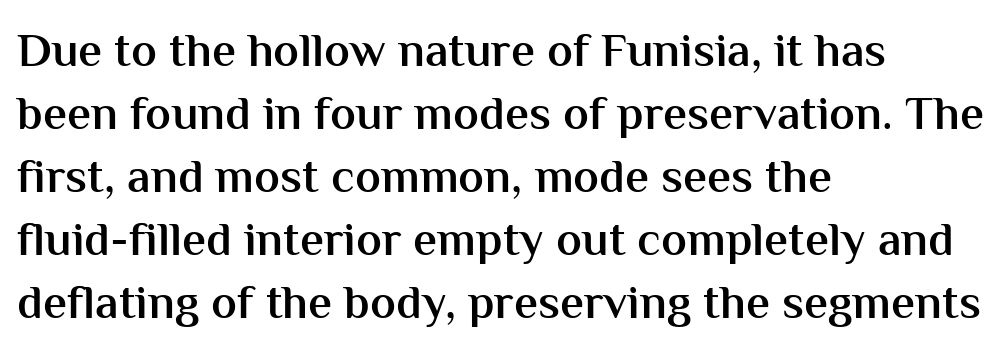
The image shows 48 px semibold sans-serif type, upright; set left-aligned, normal line spacing (1.31x), normal letter spacing, not underlined; medium stroke contrast and a medium x-height.
